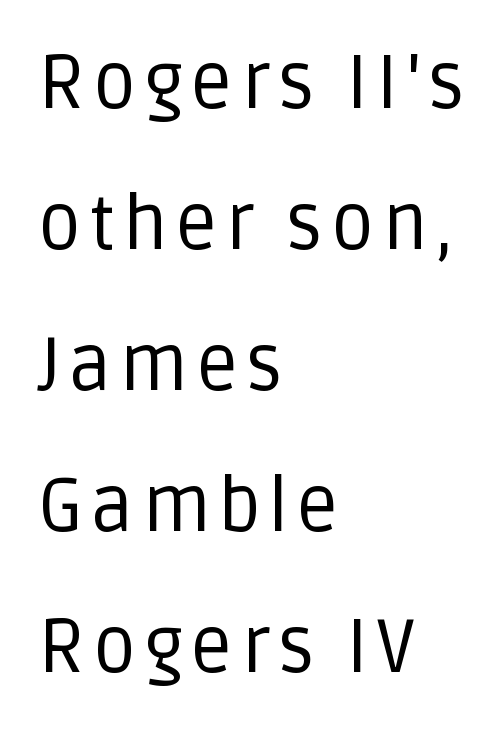
The image shows 75 px regular-weight sans-serif type, upright; set left-aligned, line spacing 1.88x, not underlined; low stroke contrast and a large x-height.
